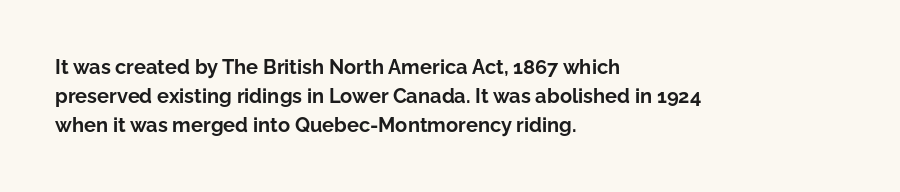
Line starts are locked; line ends wander. Bold? Absolutely — the strokes are thick and heavy. Nobody touched the tracking dial on this one. Bare-footed words on every line. These lines sit exactly where default settings would place them.
